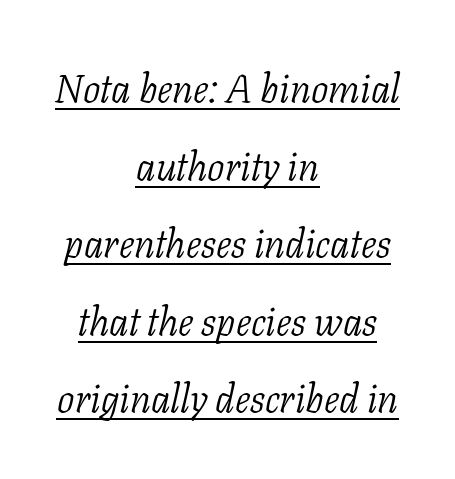
Q: Is the text bold? A: No.
Q: Is the text italic (slanted)? A: Yes, it leans right by about 11 degrees.
Q: Is the typeface a serif or a sans-serif typeface? A: Serif.
Q: Is the text underlined? A: Yes.
Q: How is the paragraph aligned? A: Centered.
Q: Is the spacing between letters normal or unusually wide? A: Normal.
Q: Is the spacing between lines tight, normal or loose? A: Loose.
Q: Width (condensed, normal, or wide)? A: Normal.
Q: Stroke contrast? A: Low.
Q: x-height? A: Medium.
Q: Monospaced? A: No.
